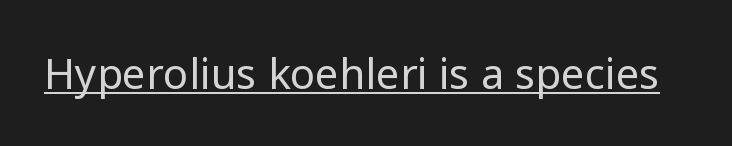
The image shows 42 px regular-weight sans-serif type, upright; set normal letter spacing, underlined; low stroke contrast and a medium x-height.
